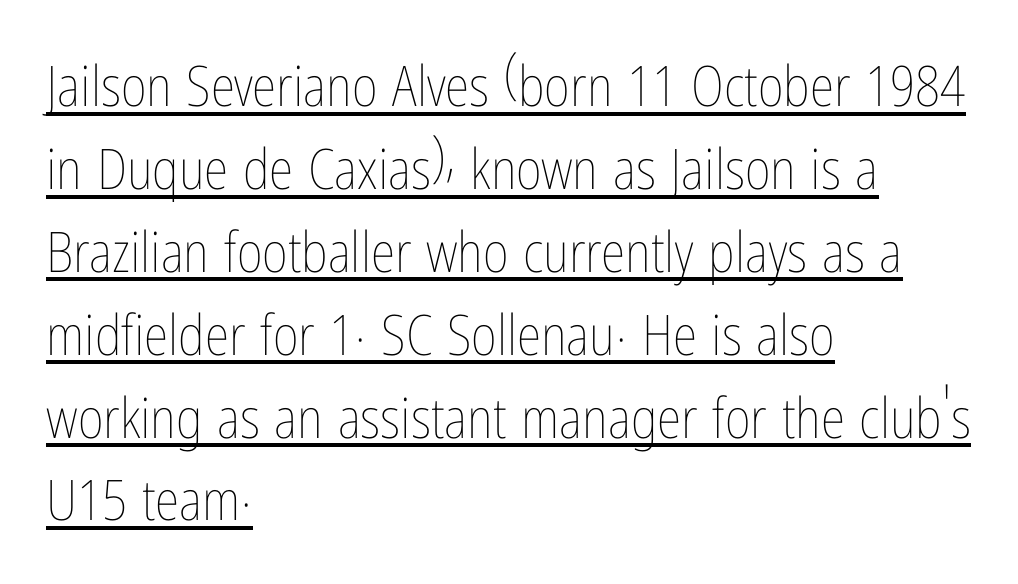
The letters sit at their default tracking, neither squeezed nor spread. Decoration check: the copy is underlined. In CSS terms this would be text-align: left. Students, observe: this is what conventionally led text looks like. The passage shown is typed in a proportional face where columns would drift. Quick note: not italic, upright.
